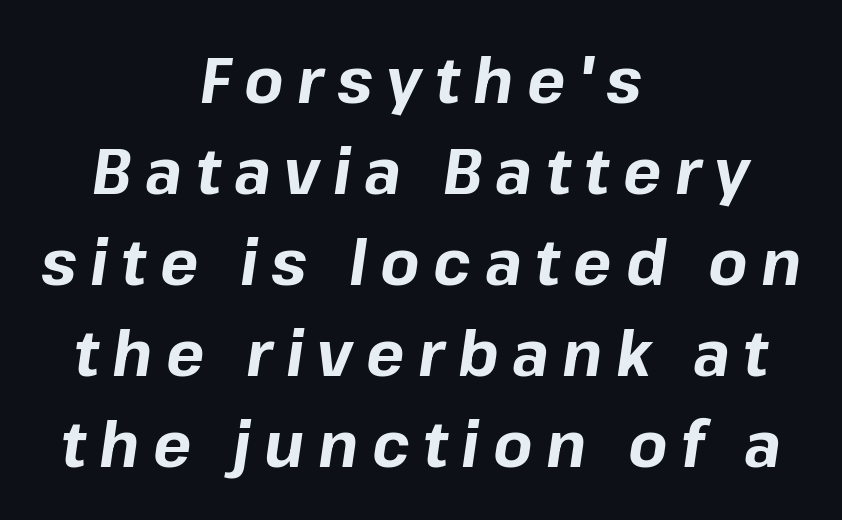
The image shows 64 px bold type, italic (leaning right); set centered, normal line spacing (1.42x), unusually wide letter spacing (+0.21 em), not underlined; low stroke contrast and a medium x-height.
